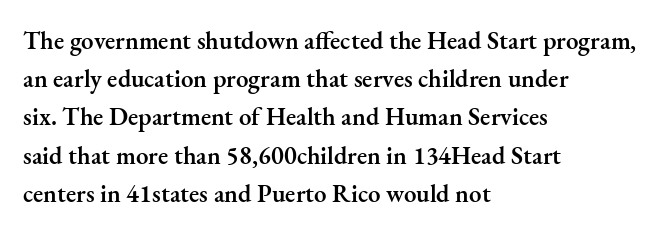
The image shows 25 px text type, upright; set left-aligned, normal line spacing (1.53x), normal letter spacing, not underlined.
